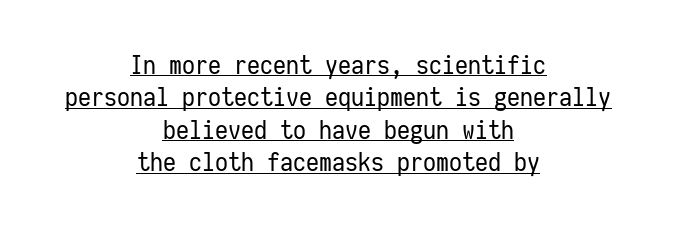
The image shows 26 px text type, upright; set centered, normal line spacing (1.25x), normal letter spacing, underlined.
